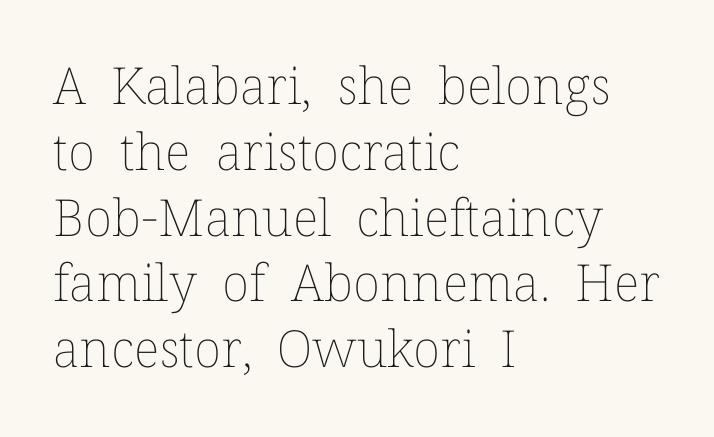
Letters have the restrained weight of plain body copy at most. Leading matches the norm, producing a regular column. Beneath every word, the page is bare. These lines were composed using upright roman letters. These lines stack with their left ends in a neat column. How are the letters spaced? Ordinarily, with no added tracking.
